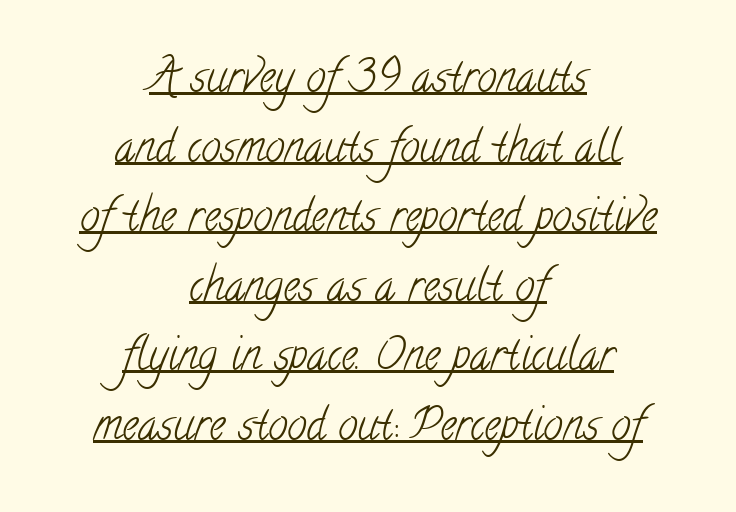
The image shows 44 px light, condensed serif type; set centered, normal line spacing (1.58x), normal letter spacing, underlined; low stroke contrast and a small x-height.
